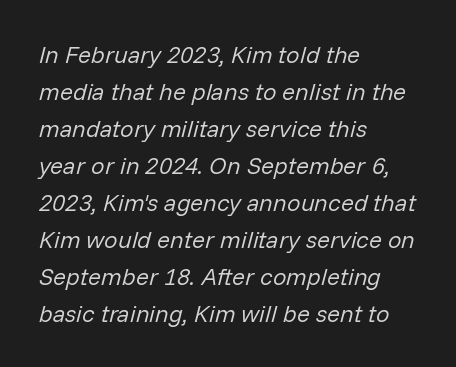
{"italic": "yes", "lean": "right", "slant_degrees": 14, "bold": "no", "underline": "no", "align": "left", "line_spacing": "normal", "line_spacing_ratio": 1.54, "letter_spacing": "normal", "letter_spacing_em": 0.0, "glyph_px": 24}
